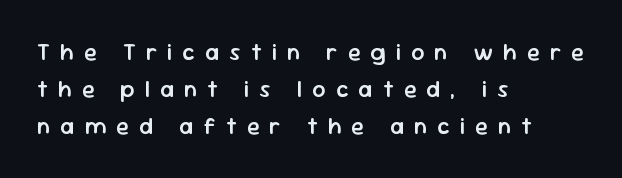
The axis of the letterforms is exactly vertical. How are the letters spaced? Widely, with obvious added tracking. Emphasis by weight is partial: semibold. Notice how descenders clear the ascenders below comfortably — that's standard leading. The rag falls on the right side of this text block.
